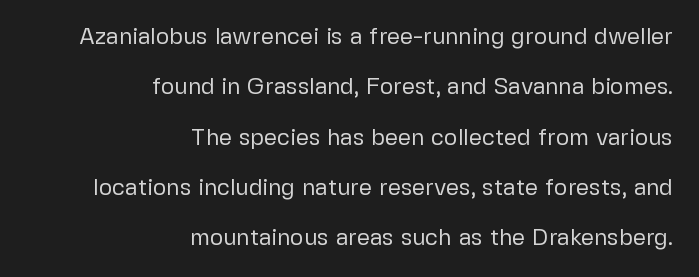
{"italic": "no", "bold": "no", "underline": "no", "align": "right", "line_spacing": "loose", "line_spacing_ratio": 2.19, "letter_spacing": "normal", "letter_spacing_em": 0.0, "glyph_px": 23}
